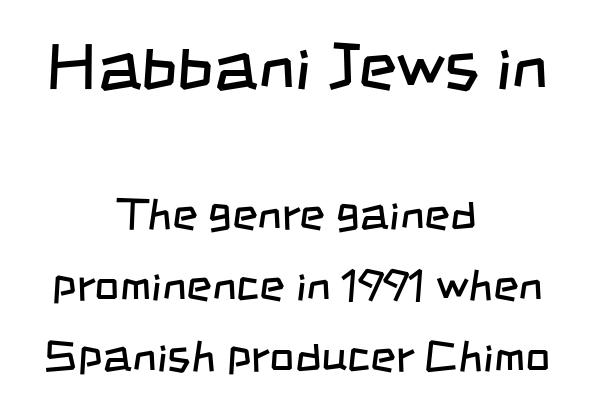
Q: Is the text bold? A: No.
Q: Is the typeface a serif or a sans-serif typeface? A: Sans-serif.
Q: Is the text underlined? A: No.
Q: How is the paragraph aligned? A: Centered.
Q: Is the spacing between letters normal or unusually wide? A: Normal.
Q: Is the spacing between lines tight, normal or loose? A: Normal.
Q: Which block of text is set in a larger size, the first (top) or the second (bottom)? A: The first (top) one.
Q: Width (condensed, normal, or wide)? A: Condensed.
Q: Stroke contrast? A: Low.
Q: x-height? A: Large.
Q: Monospaced? A: No.
